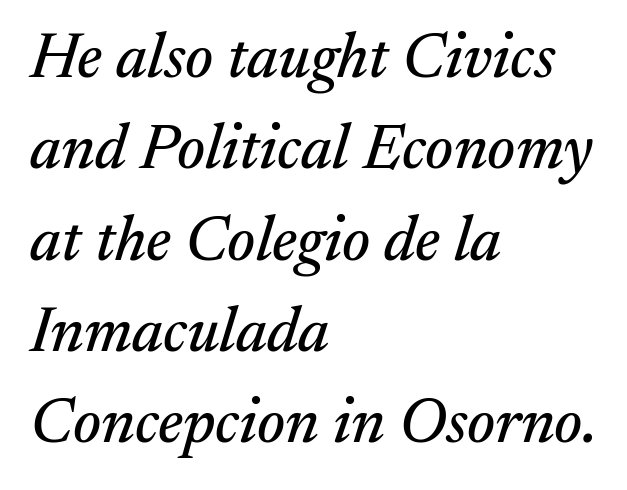
Notice how descenders clear the ascenders below comfortably — that's standard leading. Is this a fixed-width face? No — the glyphs have proportional, varying widths. The space directly below the letters is spotless. Old-style or modern, the face here clearly has serifs. Tracking here is standard; glyphs follow each other at the usual distance. Line starts are locked; line ends wander.
